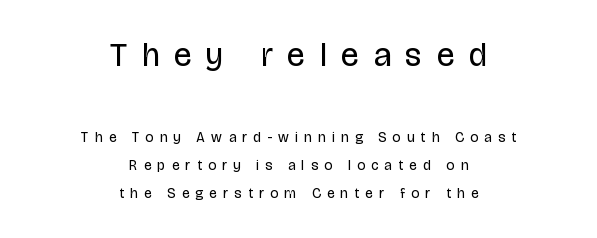
The gap between lines stays unmarked. Do the characters align in a grid? No, the font is proportional. The line texture is sparse and dotted thanks to wide tracking. In CSS terms this would be text-align: center. Every stem runs plumb, perpendicular to the baseline. Counters stay open thanks to moderate or lighter strokes.
